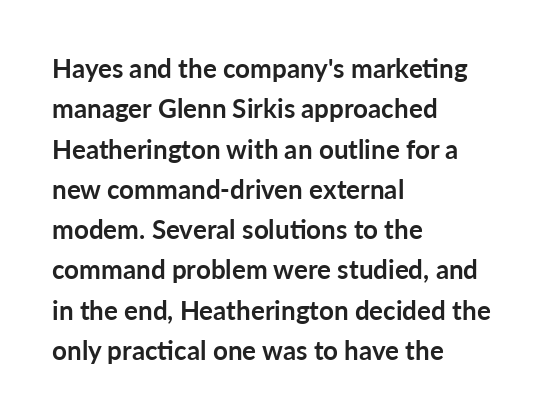
Q: Is the text bold? A: Yes.
Q: Is the text italic (slanted)? A: No, it is upright.
Q: Is the text underlined? A: No.
Q: How is the paragraph aligned? A: Left-aligned.
Q: Is the spacing between letters normal or unusually wide? A: Normal.
Q: Is the spacing between lines tight, normal or loose? A: Normal.
